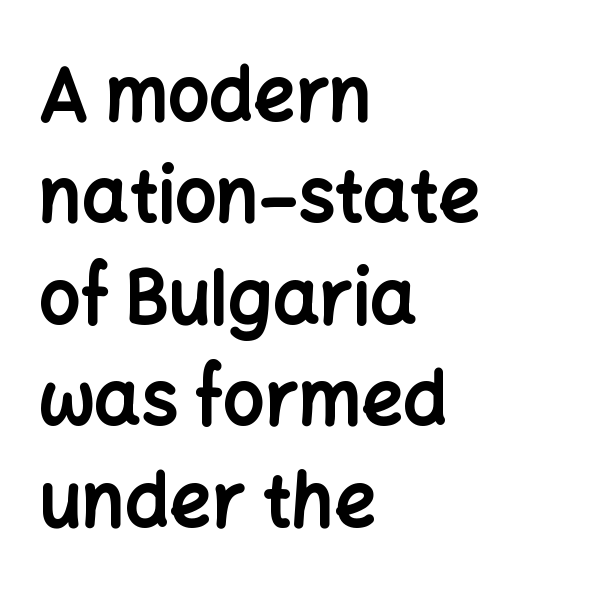
{"serif": "no", "italic": "no", "bold": "yes", "weight": "bold", "width": "normal", "stroke_contrast": "low", "x_height": "medium", "monospaced": "no", "underline": "no", "align": "left", "line_spacing": "normal", "line_spacing_ratio": 1.39, "letter_spacing": "normal", "letter_spacing_em": 0.0, "glyph_px": 73}
